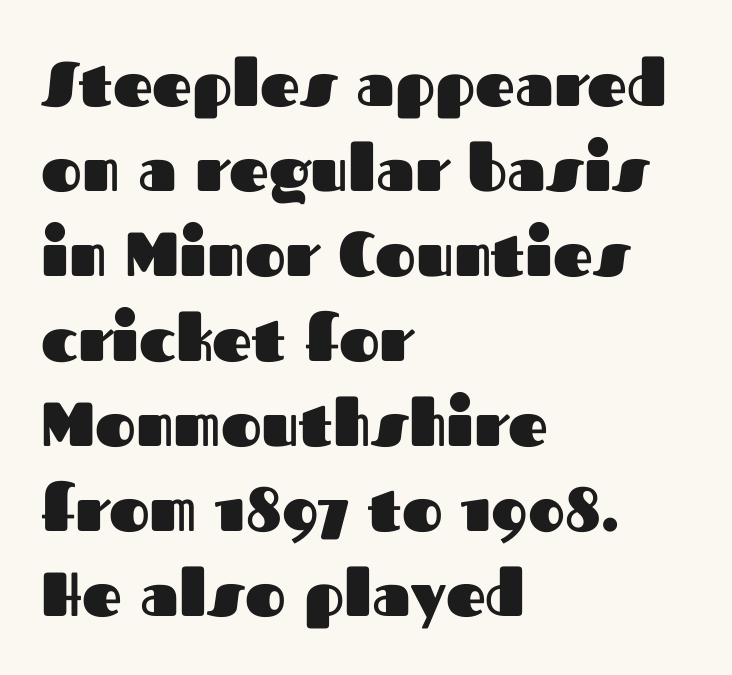
Q: Is the text bold? A: Yes.
Q: Is the text italic (slanted)? A: No, it is upright.
Q: Is the typeface a serif or a sans-serif typeface? A: Sans-serif.
Q: Is the text underlined? A: No.
Q: How is the paragraph aligned? A: Left-aligned.
Q: Is the spacing between letters normal or unusually wide? A: Normal.
Q: Is the spacing between lines tight, normal or loose? A: Normal.
Q: Width (condensed, normal, or wide)? A: Normal.
Q: Stroke contrast? A: Medium.
Q: x-height? A: Medium.
Q: Monospaced? A: No.
